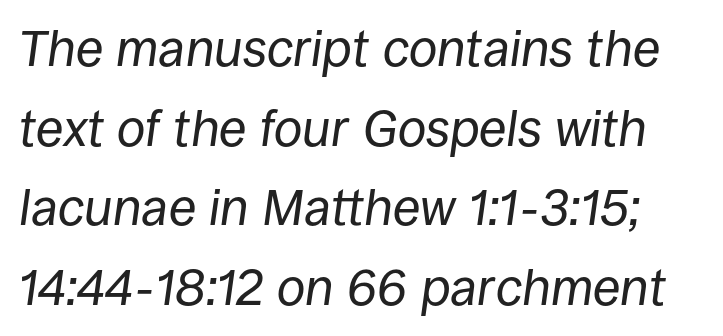
Q: Is the text bold? A: No.
Q: Is the text italic (slanted)? A: Yes, it leans right by about 8 degrees.
Q: Is the text underlined? A: No.
Q: Is the spacing between letters normal or unusually wide? A: Normal.
Q: Is the spacing between lines tight, normal or loose? A: Normal.
Q: Width (condensed, normal, or wide)? A: Normal.
Q: Stroke contrast? A: Low.
Q: x-height? A: Large.
Q: Monospaced? A: No.
